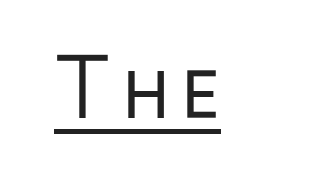
{"serif": "no", "italic": "no", "bold": "no", "weight": "regular", "width": "condensed", "stroke_contrast": "low", "x_height": "medium", "monospaced": "no", "underline": "yes", "glyph_px": 79}
